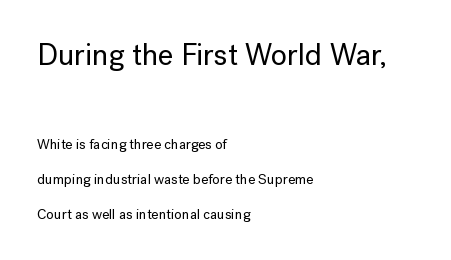
The image shows 30 px sans-serif type, upright; set left-aligned, loose line spacing (2.5x), normal letter spacing, not underlined; the first (top) block is 2.14x larger; low stroke contrast and a medium x-height.
